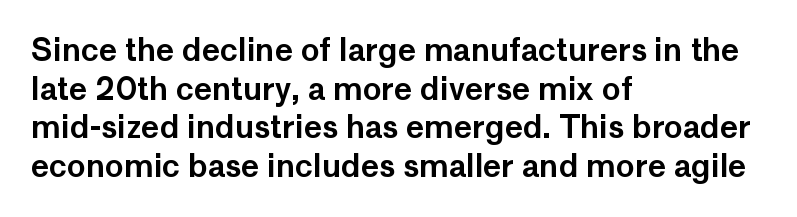
Characters remain perfectly vertical along every line. The foot of each line stays bare and open. Is the letter spacing exaggerated? No — it looks like the ordinary default. Horizontal alignment here is leftward, the default for most running prose. The designer left line spacing at the default.
